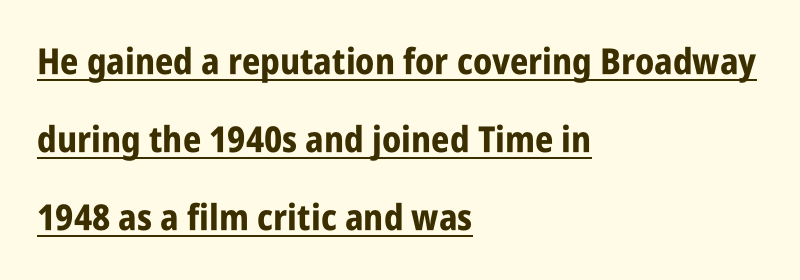
The image shows 36 px bold, condensed sans-serif type, upright; set left-aligned, loose line spacing (2.16x), normal letter spacing, underlined; low stroke contrast and a large x-height.
